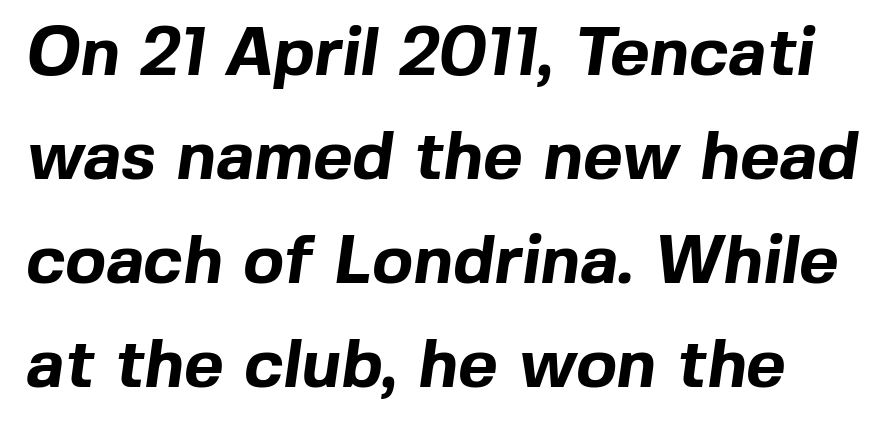
You could not count columns in this text — the font is proportionally spaced. Observe the ordinary spacing: letters are neighbours, not strangers. Compared with typical paragraphs, the rows here are spaced about the same. Each letter's strokes conclude bluntly, with no projecting serifs.
